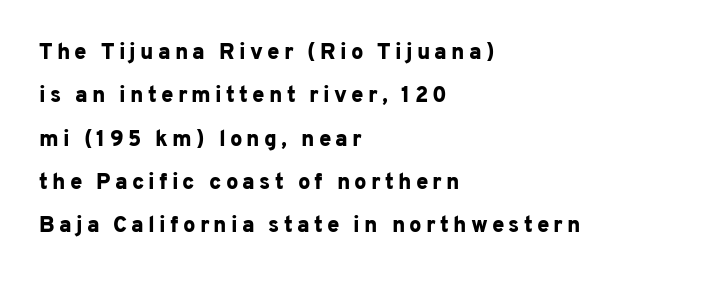
{"italic": "no", "bold": "yes", "underline": "no", "align": "left", "line_spacing": "loose", "line_spacing_ratio": 1.97, "glyph_px": 22}
